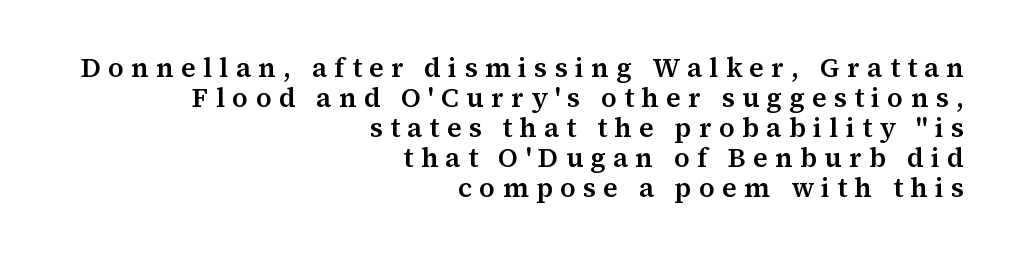
{"italic": "no", "underline": "no", "align": "right", "line_spacing": "tight", "line_spacing_ratio": 1.11, "letter_spacing": "wide", "letter_spacing_em": 0.27, "glyph_px": 27}
